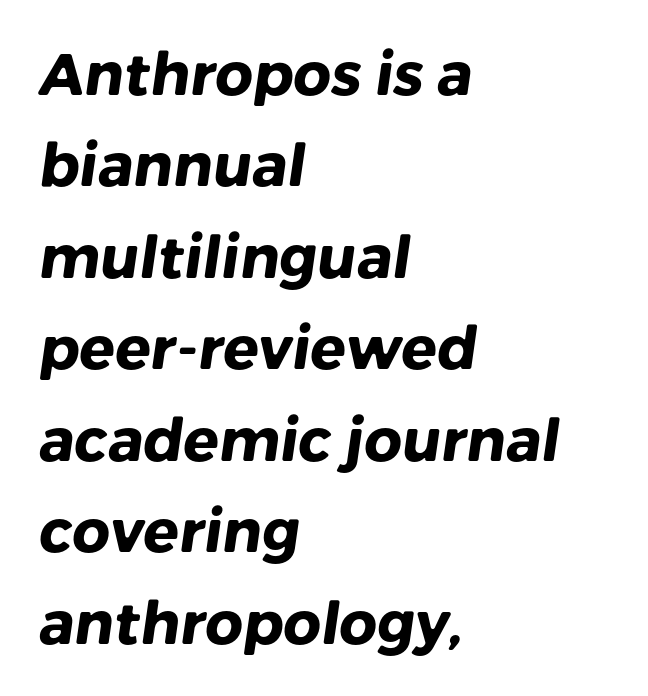
The image shows 59 px heavy sans-serif type; set left-aligned, normal line spacing (1.55x), normal letter spacing, not underlined; low stroke contrast and a medium x-height.
